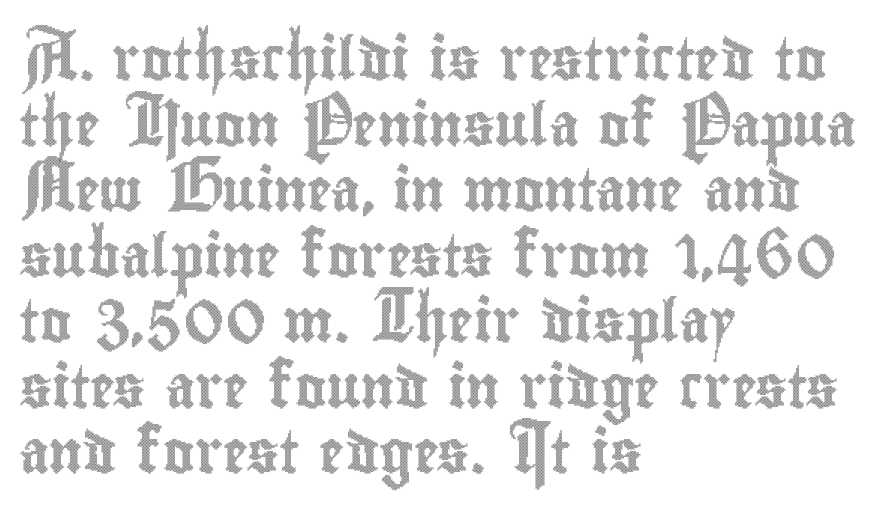
You could call the tracking neutral — neither tight nor loose. Leading: standard. No word sits above an underline. The lettering stays uniformly vertical, giving the passage a roman look. Which margin do the lines hug? The left one — the right edge is uneven. You could not count columns in this text — the font is proportionally spaced.
